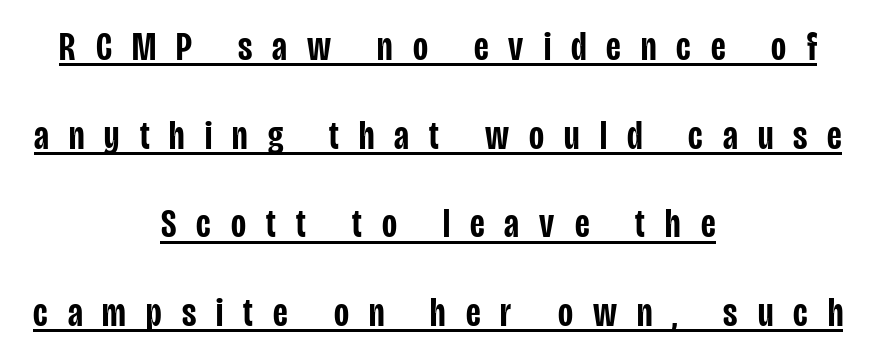
Q: Is the text bold? A: Semi-bold.
Q: Is the text italic (slanted)? A: No, it is upright.
Q: Is the typeface a serif or a sans-serif typeface? A: Sans-serif.
Q: Is the text underlined? A: Yes.
Q: How is the paragraph aligned? A: Centered.
Q: Is the spacing between letters normal or unusually wide? A: Unusually wide.
Q: Is the spacing between lines tight, normal or loose? A: Loose.
Q: Width (condensed, normal, or wide)? A: Condensed.
Q: Stroke contrast? A: Low.
Q: x-height? A: Large.
Q: Monospaced? A: No.
